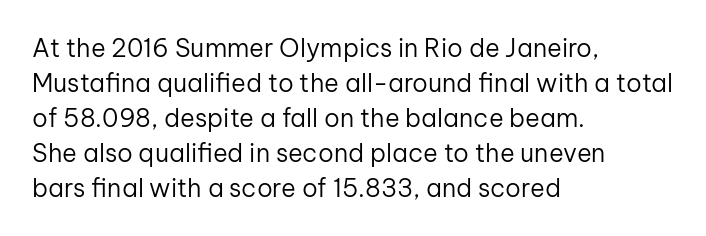
{"italic": "no", "bold": "no", "underline": "no", "align": "left", "line_spacing": "normal", "line_spacing_ratio": 1.4, "letter_spacing": "normal", "letter_spacing_em": 0.0, "glyph_px": 25}
